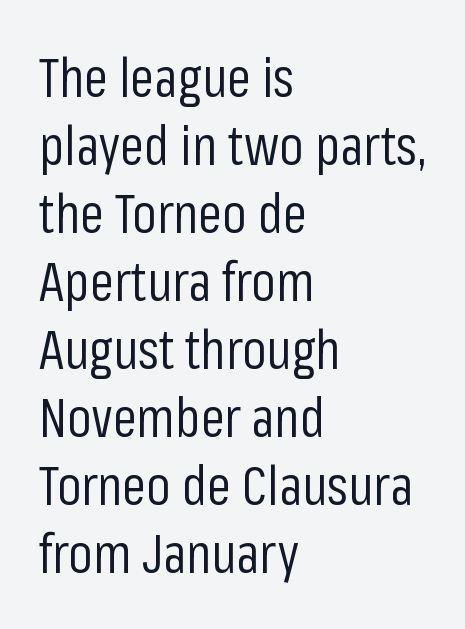
Q: Is the text bold? A: No.
Q: Is the text italic (slanted)? A: No, it is upright.
Q: Is the typeface a serif or a sans-serif typeface? A: Sans-serif.
Q: Is the text underlined? A: No.
Q: How is the paragraph aligned? A: Left-aligned.
Q: Is the spacing between letters normal or unusually wide? A: Normal.
Q: Is the spacing between lines tight, normal or loose? A: Normal.
Q: Width (condensed, normal, or wide)? A: Condensed.
Q: Stroke contrast? A: Low.
Q: x-height? A: Medium.
Q: Monospaced? A: No.
